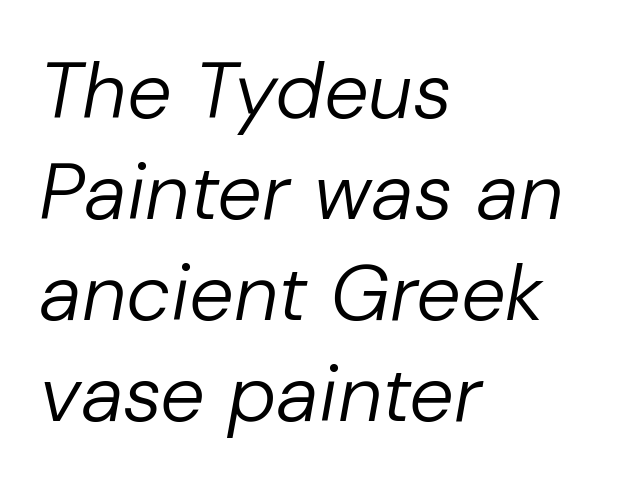
Is the type heavy? It reads as light-to-regular instead. Posture: slanted. The lines sit at an ordinary, default distance from one another. Proportional: the letters do not fall into vertical columns.
